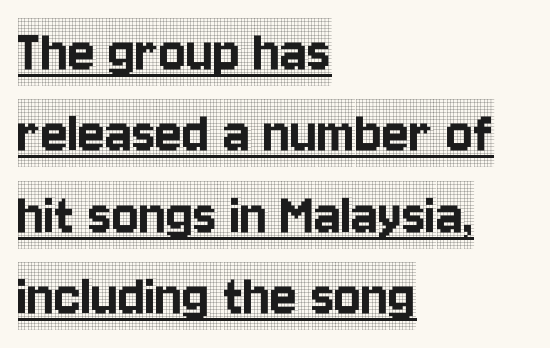
{"serif": "yes", "italic": "no", "width": "condensed", "x_height": "large", "monospaced": "no", "underline": "yes", "align": "left", "line_spacing": "normal", "line_spacing_ratio": 1.29, "letter_spacing": "normal", "letter_spacing_em": 0.0, "glyph_px": 63}
